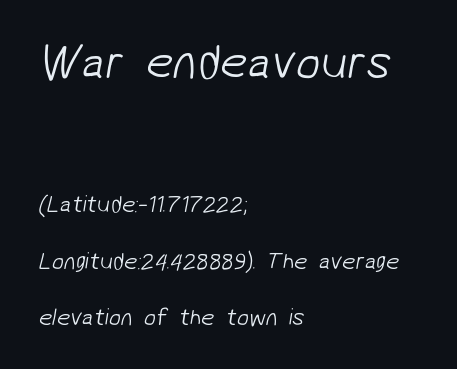
This rendering uses left alignment, leaving the right contour irregular. Compared with typical body copy, the letter spacing here is the same. This block would shrink considerably if given ordinary leading; it's expanded now. The face used here is a sans, in the tradition of grotesques and geometrics.
